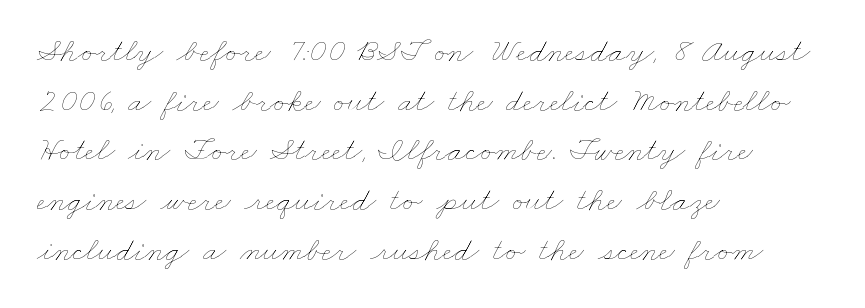
Layout note: lines flush left. The weight tops out at a normal text grade. Proportional: the letters do not fall into vertical columns. Normally led — the rows are evenly, conventionally spaced.
